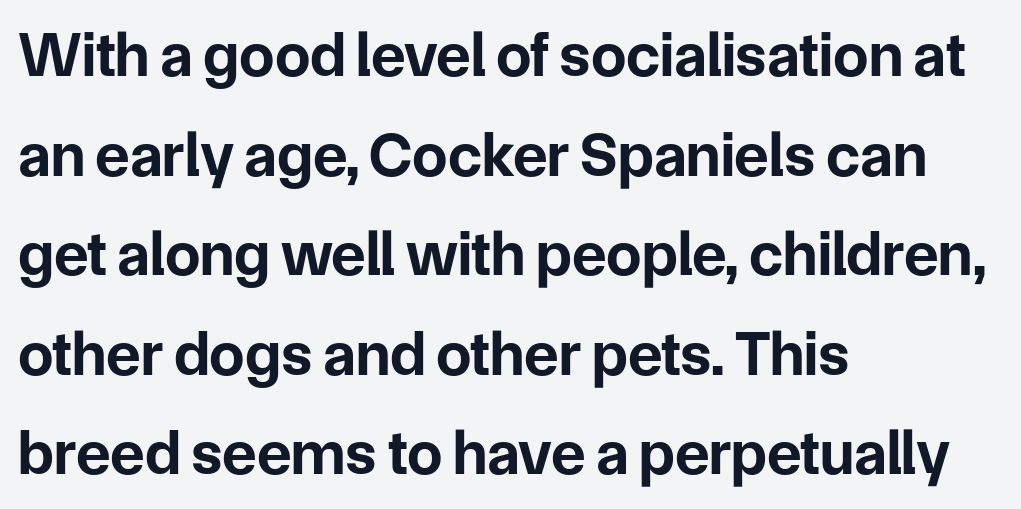
The image shows 63 px bold sans-serif type, upright; set left-aligned, normal line spacing (1.58x), normal letter spacing, not underlined; low stroke contrast and a medium x-height.
